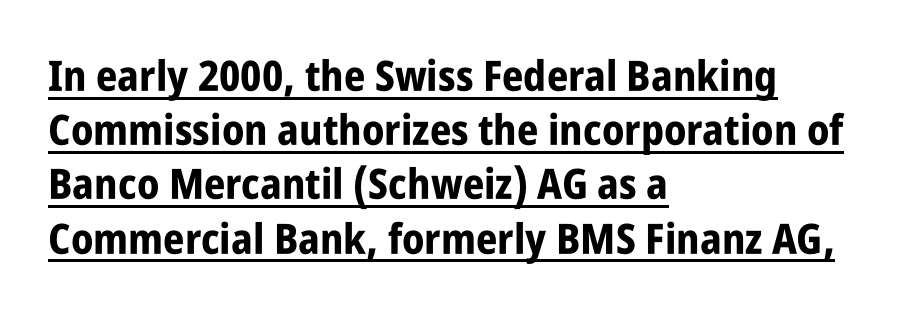
Has an underline been added? It has. Left-aligned paragraph, ragged on the right. The passage shown is typed in a proportional face where columns would drift. Typesetter's note: full bold, strokes at maximum text heaviness.
